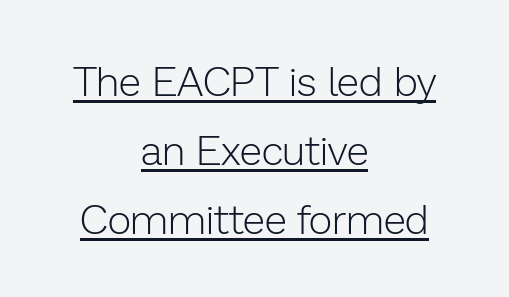
Q: Is the text bold? A: No.
Q: Is the text italic (slanted)? A: No, it is upright.
Q: Is the typeface a serif or a sans-serif typeface? A: Sans-serif.
Q: Is the text underlined? A: Yes.
Q: How is the paragraph aligned? A: Centered.
Q: Is the spacing between letters normal or unusually wide? A: Normal.
Q: Is the spacing between lines tight, normal or loose? A: Normal.
Q: Width (condensed, normal, or wide)? A: Normal.
Q: Stroke contrast? A: Low.
Q: x-height? A: Medium.
Q: Monospaced? A: No.
